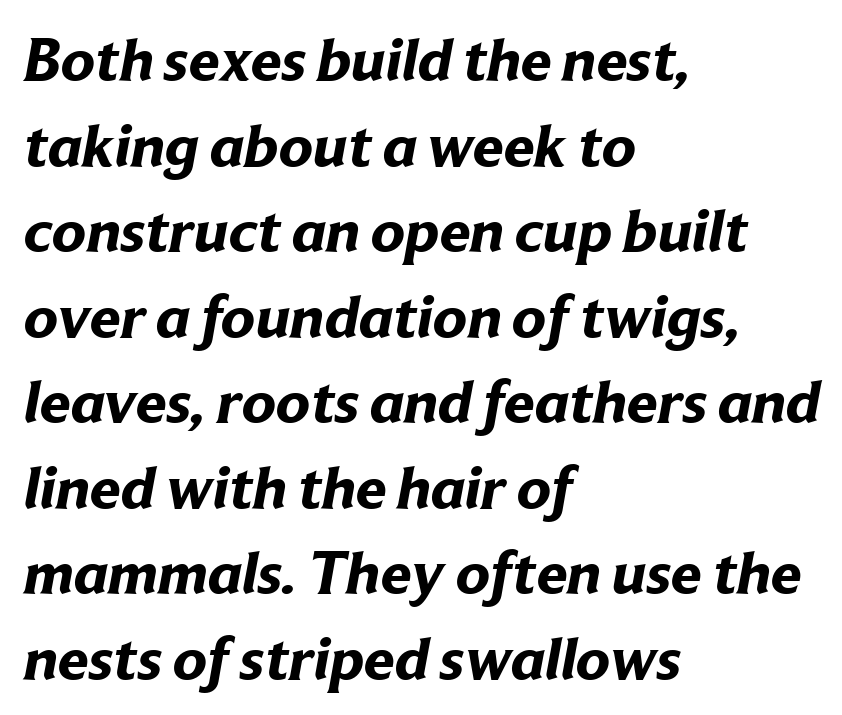
The image shows 62 px bold sans-serif type; set left-aligned, normal line spacing (1.38x), normal letter spacing, not underlined; low stroke contrast and a medium x-height.
